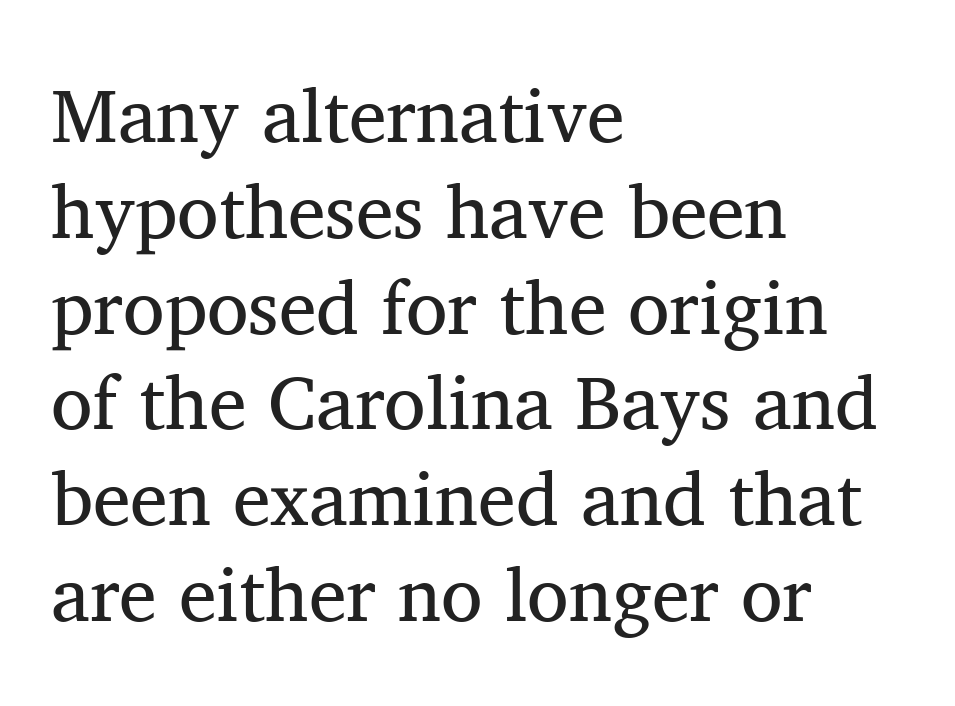
The image shows 76 px regular-weight serif type, upright; set left-aligned, normal line spacing (1.26x), normal letter spacing, not underlined; medium stroke contrast and a medium x-height.
